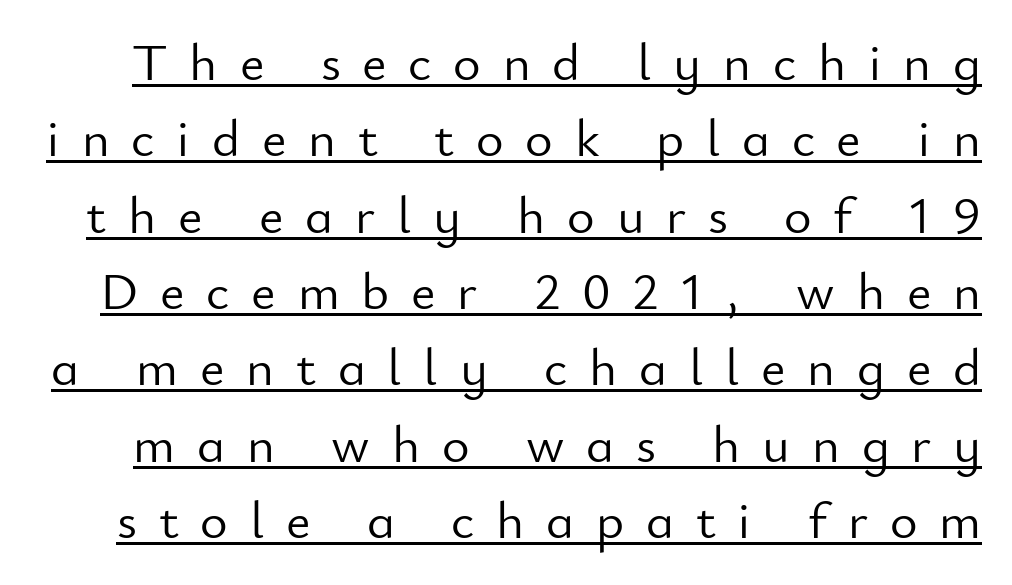
Baseline-to-baseline distance is the conventional proportion of letter height. The typesetter has applied underlining to the passage shown. Do the letters lean? They stand straight. Bold? No — there's no thickening of the strokes. The face used here is a sans, in the tradition of grotesques and geometrics. Caption: expanded tracking, letters set apart.
